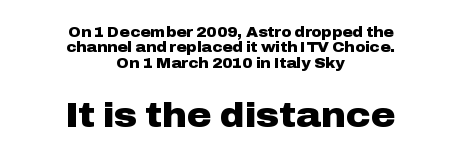
The letters stand upright; this is a roman face. Just letters on the line, the space beneath them empty. A sans-serif font was chosen for this passage. Interline gaps are noticeably narrow in this sample.
